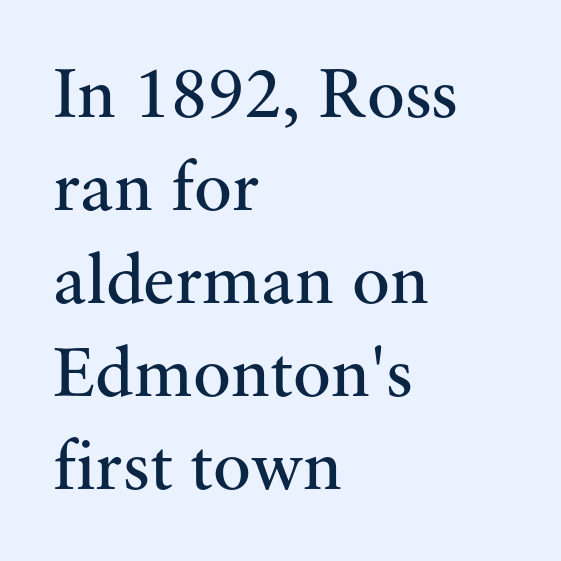
The image shows 71 px regular-weight serif type, upright; set left-aligned, normal line spacing (1.31x), normal letter spacing, not underlined; medium stroke contrast and a small x-height.
